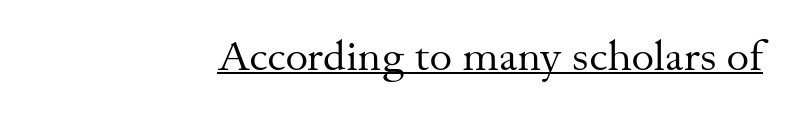
Note the varied advance widths — an 'i' is clearly narrower than an 'm'. Style check: upright. The lettering is marked with a stroke running underneath it. No chunkiness to these letters — they're not bold.
